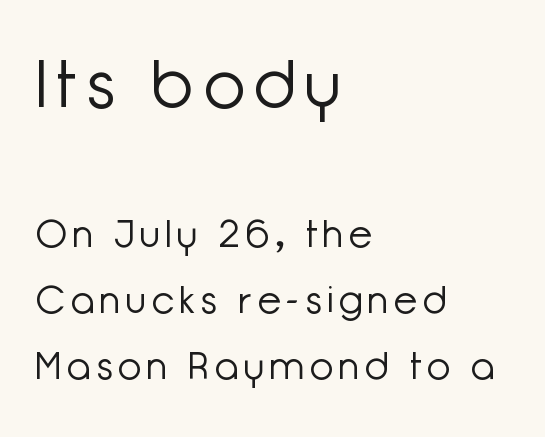
The image shows 67 px light sans-serif type, upright; set left-aligned, line spacing 1.74x, not underlined; the first (top) block is 1.76x larger; low stroke contrast and a medium x-height.
